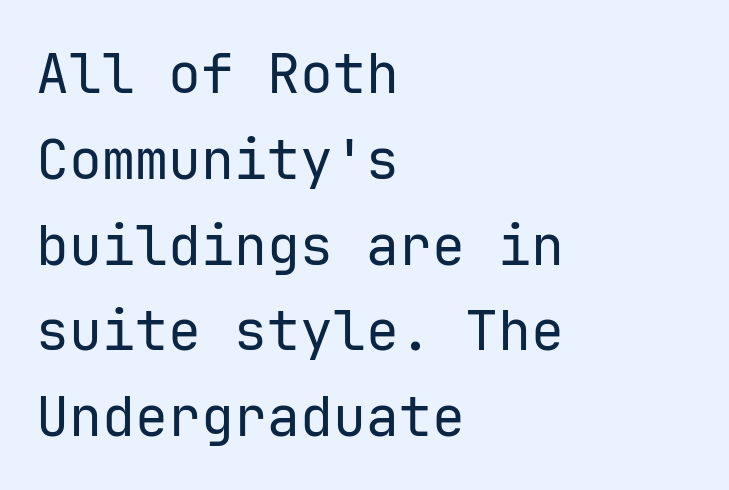
Q: Is the text bold? A: No.
Q: Is the text italic (slanted)? A: No, it is upright.
Q: Is the typeface a serif or a sans-serif typeface? A: Sans-serif.
Q: Is the text underlined? A: No.
Q: How is the paragraph aligned? A: Left-aligned.
Q: Is the spacing between letters normal or unusually wide? A: Normal.
Q: Is the spacing between lines tight, normal or loose? A: Normal.
Q: Width (condensed, normal, or wide)? A: Normal.
Q: Stroke contrast? A: Low.
Q: x-height? A: Medium.
Q: Monospaced? A: Yes.
